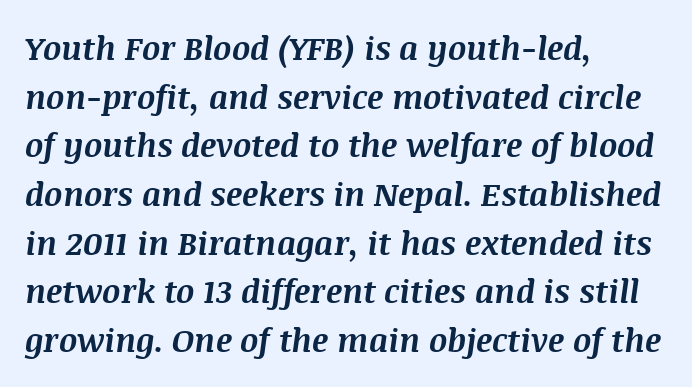
{"italic": "yes", "lean": "right", "slant_degrees": 8, "bold": "yes", "weight": "bold", "width": "normal", "stroke_contrast": "medium", "x_height": "large", "monospaced": "no", "underline": "no", "align": "left", "line_spacing": "normal", "line_spacing_ratio": 1.52, "letter_spacing": "normal", "letter_spacing_em": 0.0, "glyph_px": 32}
